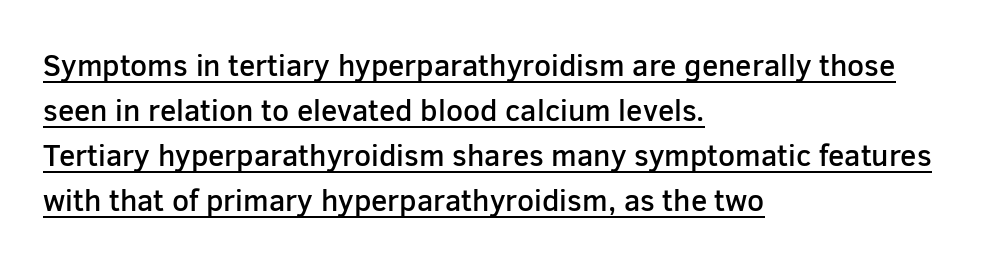
Q: Is the text bold? A: Semi-bold.
Q: Is the text italic (slanted)? A: No, it is upright.
Q: Is the typeface a serif or a sans-serif typeface? A: Sans-serif.
Q: Is the text underlined? A: Yes.
Q: How is the paragraph aligned? A: Left-aligned.
Q: Is the spacing between letters normal or unusually wide? A: Normal.
Q: Is the spacing between lines tight, normal or loose? A: Normal.
Q: Width (condensed, normal, or wide)? A: Normal.
Q: Stroke contrast? A: Low.
Q: x-height? A: Medium.
Q: Monospaced? A: No.
